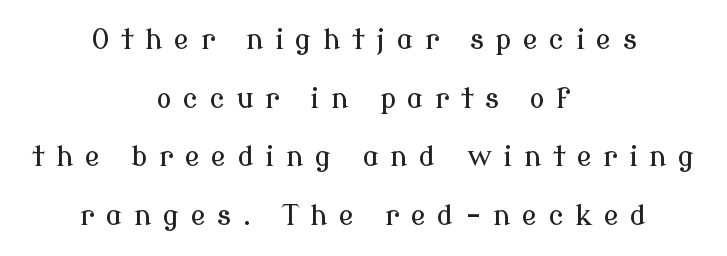
{"serif": "yes", "italic": "no", "width": "normal", "stroke_contrast": "low", "x_height": "medium", "monospaced": "no", "underline": "no", "align": "center", "line_spacing": "loose", "line_spacing_ratio": 2.09, "letter_spacing": "wide", "letter_spacing_em": 0.41, "glyph_px": 28}
